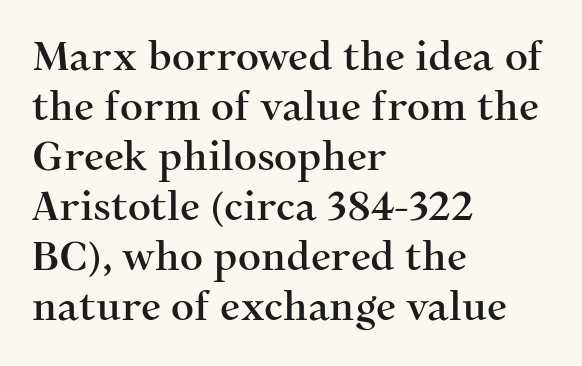
The image shows 40 px serif type, upright; set left-aligned, normal line spacing (1.25x), normal letter spacing, not underlined; medium stroke contrast and a medium x-height.
